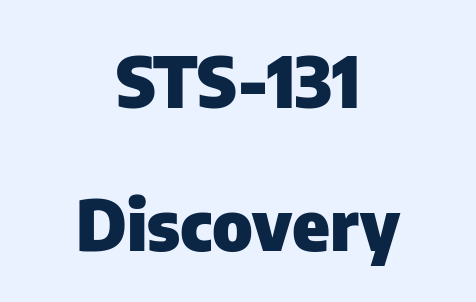
The image shows 70 px heavy sans-serif type, upright; set centered, loose line spacing (2.04x), normal letter spacing, not underlined; low stroke contrast and a medium x-height.
